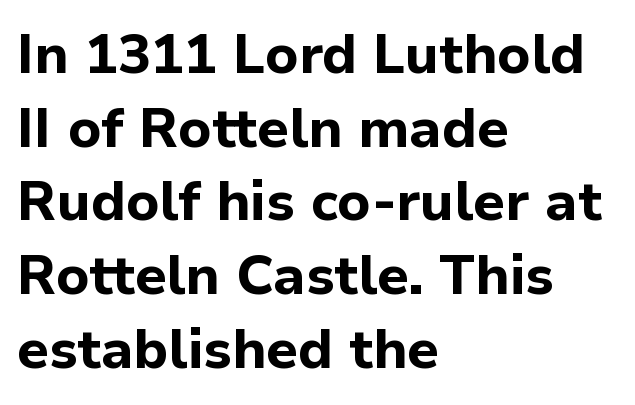
{"serif": "no", "italic": "no", "bold": "yes", "weight": "bold", "width": "normal", "stroke_contrast": "low", "x_height": "medium", "monospaced": "no", "underline": "no", "align": "left", "line_spacing": "normal", "line_spacing_ratio": 1.34, "letter_spacing": "normal", "letter_spacing_em": 0.0, "glyph_px": 55}
